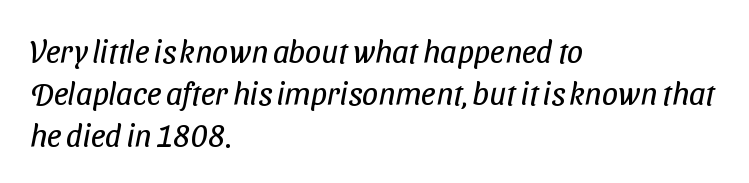
Q: Is the text bold? A: No.
Q: Is the typeface a serif or a sans-serif typeface? A: Sans-serif.
Q: Is the text underlined? A: No.
Q: How is the paragraph aligned? A: Left-aligned.
Q: Is the spacing between letters normal or unusually wide? A: Normal.
Q: Is the spacing between lines tight, normal or loose? A: Normal.
Q: Width (condensed, normal, or wide)? A: Condensed.
Q: Stroke contrast? A: Low.
Q: x-height? A: Medium.
Q: Monospaced? A: No.
